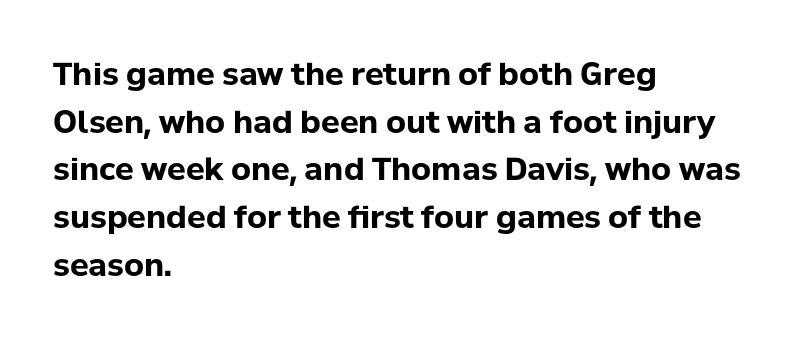
{"serif": "no", "italic": "no", "bold": "yes", "weight": "bold", "width": "normal", "stroke_contrast": "low", "x_height": "medium", "monospaced": "no", "underline": "no", "align": "left", "line_spacing": "normal", "line_spacing_ratio": 1.54, "letter_spacing": "normal", "letter_spacing_em": 0.0, "glyph_px": 31}
